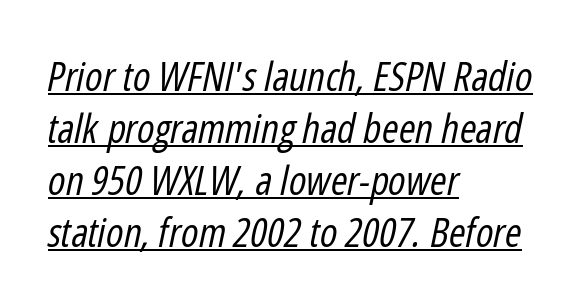
The image shows 40 px regular-weight, condensed type, italic (leaning right); set left-aligned, normal line spacing (1.3x), normal letter spacing, underlined; low stroke contrast and a medium x-height.
